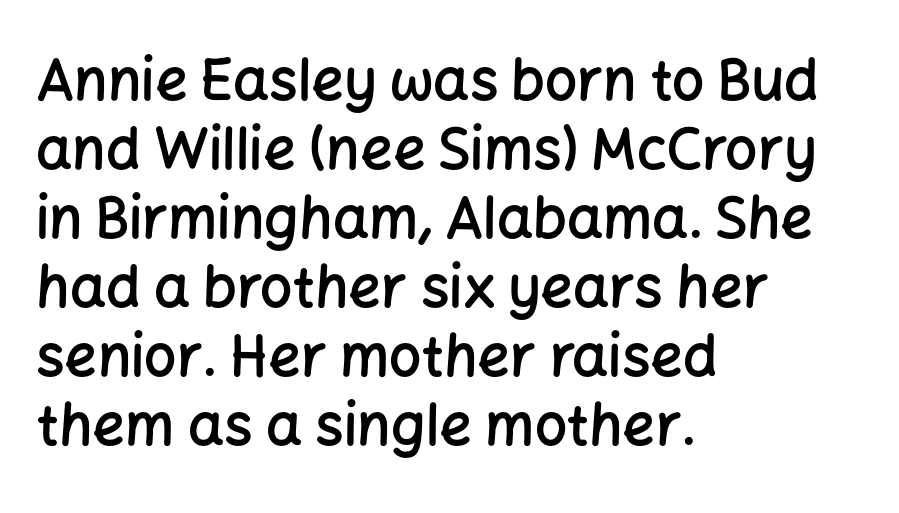
{"serif": "no", "italic": "no", "bold": "semi", "weight": "semibold", "width": "normal", "stroke_contrast": "low", "x_height": "medium", "monospaced": "no", "underline": "no", "align": "left", "line_spacing_ratio": 1.21, "letter_spacing": "normal", "letter_spacing_em": 0.0, "glyph_px": 57}
